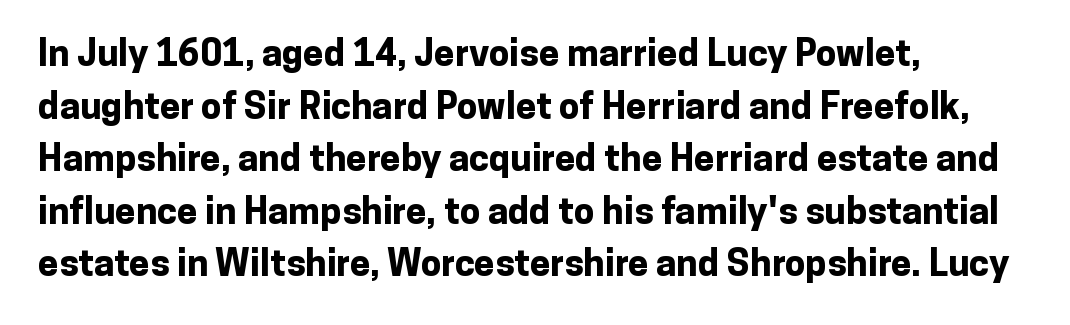
Q: Is the text bold? A: Yes.
Q: Is the text italic (slanted)? A: No, it is upright.
Q: Is the typeface a serif or a sans-serif typeface? A: Sans-serif.
Q: Is the text underlined? A: No.
Q: How is the paragraph aligned? A: Left-aligned.
Q: Is the spacing between letters normal or unusually wide? A: Normal.
Q: Is the spacing between lines tight, normal or loose? A: Normal.
Q: Width (condensed, normal, or wide)? A: Normal.
Q: Stroke contrast? A: Low.
Q: x-height? A: Medium.
Q: Monospaced? A: No.
